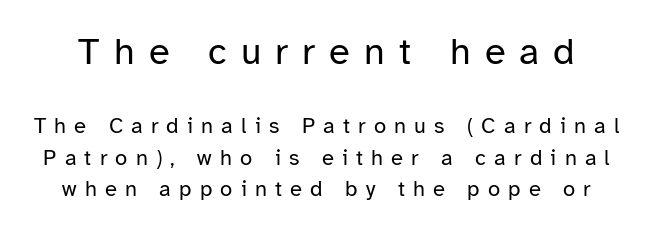
The image shows 38 px regular-weight sans-serif type, upright; set normal line spacing (1.44x), unusually wide letter spacing (+0.37 em), not underlined; the first (top) block is 1.73x larger; low stroke contrast and a medium x-height.
